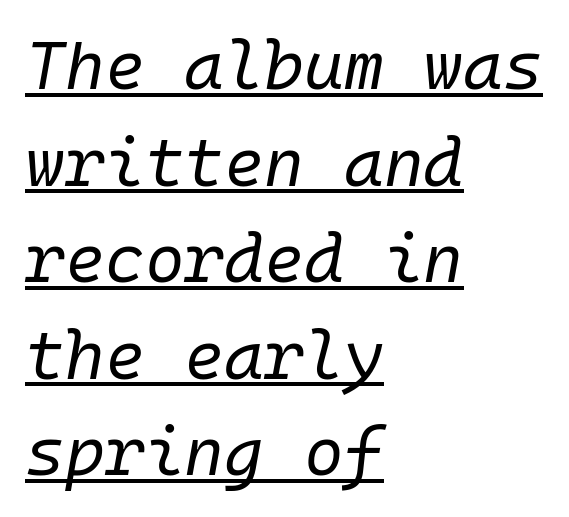
Left-aligned paragraph, ragged on the right. The gaps between neighbouring characters are ordinary and unremarkable. Bold? No — there's no thickening of the strokes. Note the uniform advance width — an 'i' takes as much space as an 'm'.
